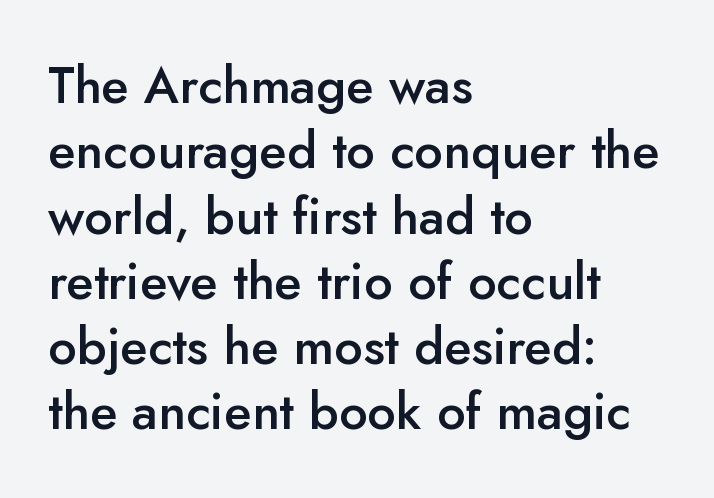
{"serif": "no", "italic": "no", "bold": "semi", "weight": "semibold", "width": "normal", "stroke_contrast": "low", "x_height": "small", "monospaced": "no", "underline": "no", "align": "left", "line_spacing": "normal", "line_spacing_ratio": 1.28, "letter_spacing": "normal", "letter_spacing_em": 0.0, "glyph_px": 51}
